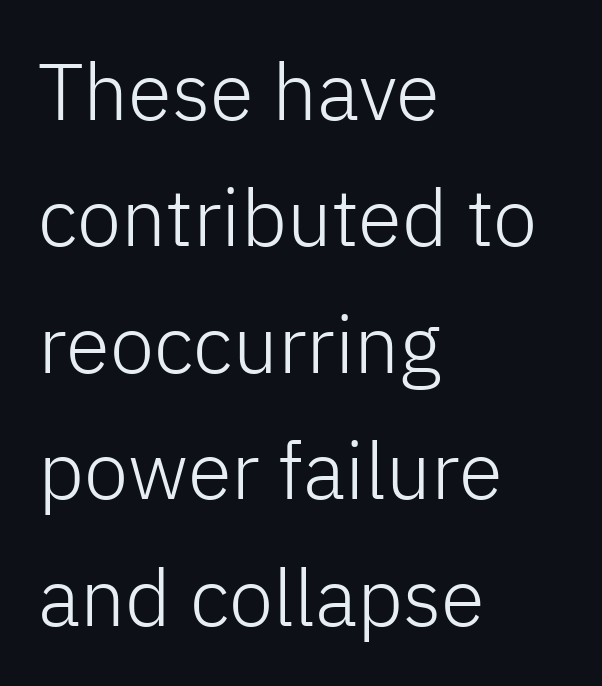
Line spacing here is normal. Is there any slant? The stems are plumb. Descender tails drop into unmarked territory. Short note: letters normally spaced.
